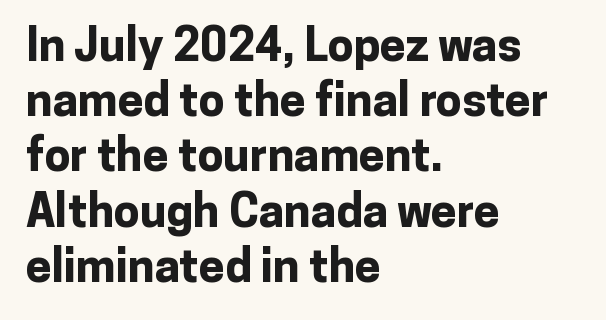
{"serif": "no", "italic": "no", "bold": "yes", "weight": "bold", "width": "normal", "stroke_contrast": "low", "x_height": "medium", "monospaced": "no", "underline": "no", "align": "left", "line_spacing_ratio": 1.2, "letter_spacing": "normal", "letter_spacing_em": 0.0, "glyph_px": 46}
